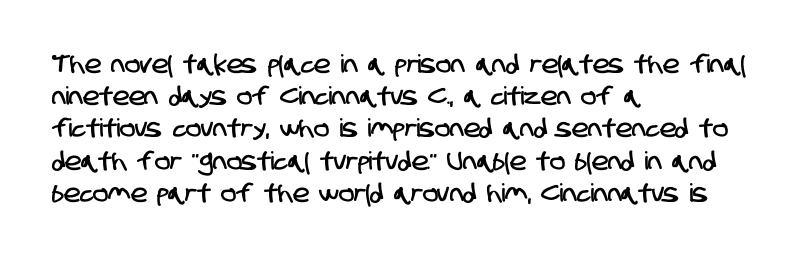
The image shows 25 px text type; set left-aligned, normal line spacing (1.29x), normal letter spacing, not underlined.
